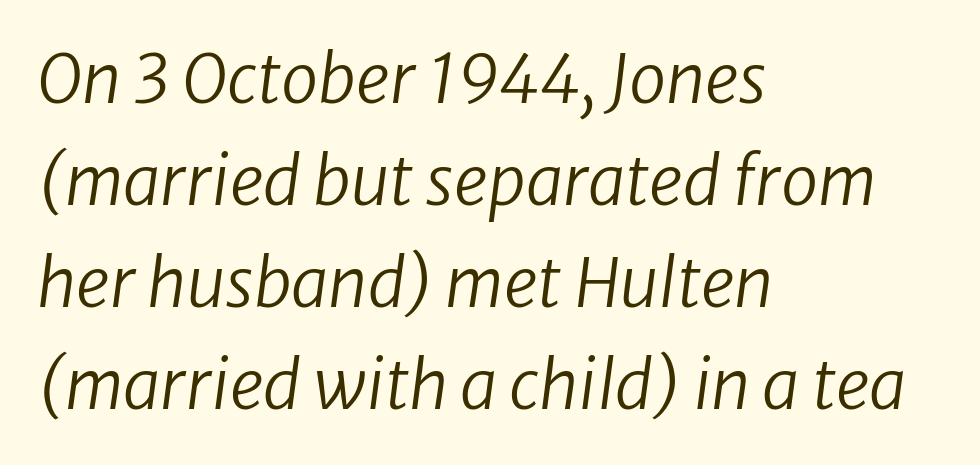
Q: Is the text bold? A: No.
Q: Is the text italic (slanted)? A: Yes, it leans right by about 8 degrees.
Q: Is the text underlined? A: No.
Q: How is the paragraph aligned? A: Left-aligned.
Q: Is the spacing between letters normal or unusually wide? A: Normal.
Q: Is the spacing between lines tight, normal or loose? A: Normal.
Q: Width (condensed, normal, or wide)? A: Normal.
Q: Stroke contrast? A: Low.
Q: x-height? A: Medium.
Q: Monospaced? A: No.
